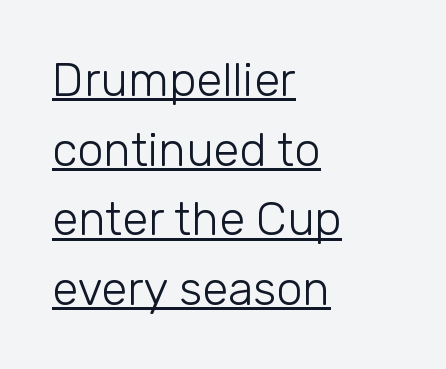
Q: Is the text bold? A: No.
Q: Is the text italic (slanted)? A: No, it is upright.
Q: Is the typeface a serif or a sans-serif typeface? A: Sans-serif.
Q: Is the text underlined? A: Yes.
Q: How is the paragraph aligned? A: Left-aligned.
Q: Is the spacing between letters normal or unusually wide? A: Normal.
Q: Is the spacing between lines tight, normal or loose? A: Normal.
Q: Width (condensed, normal, or wide)? A: Normal.
Q: Stroke contrast? A: Low.
Q: x-height? A: Medium.
Q: Monospaced? A: No.
